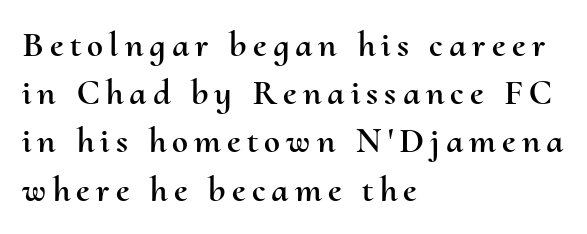
{"italic": "no", "width": "normal", "stroke_contrast": "medium", "x_height": "small", "monospaced": "no", "underline": "no", "align": "left", "line_spacing": "normal", "line_spacing_ratio": 1.34, "glyph_px": 36}
